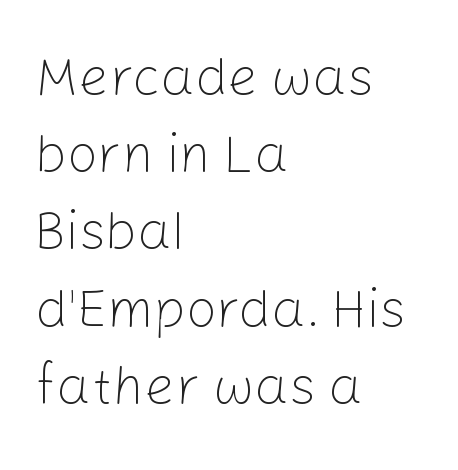
The image shows 54 px light sans-serif type, upright; set left-aligned, normal line spacing (1.43x), normal letter spacing, not underlined; low stroke contrast and a medium x-height.
